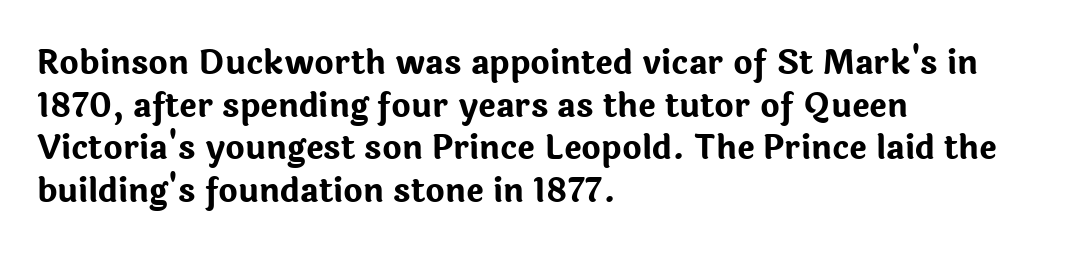
{"serif": "no", "italic": "no", "bold": "yes", "weight": "bold", "width": "normal", "stroke_contrast": "low", "x_height": "medium", "monospaced": "no", "underline": "no", "align": "left", "line_spacing": "normal", "line_spacing_ratio": 1.29, "letter_spacing": "normal", "letter_spacing_em": 0.0, "glyph_px": 33}
